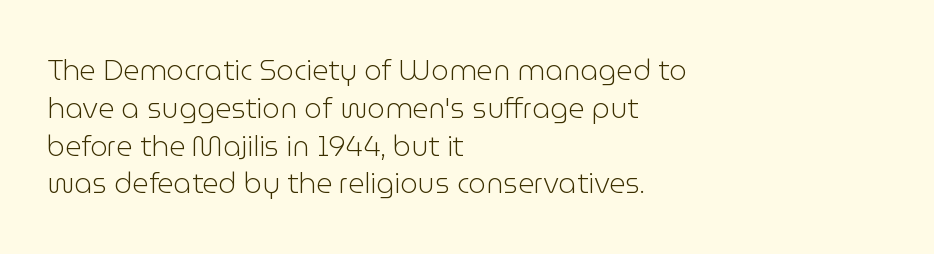
{"serif": "no", "italic": "no", "bold": "no", "weight": "light", "width": "normal", "stroke_contrast": "low", "x_height": "medium", "monospaced": "no", "underline": "no", "align": "left", "line_spacing": "normal", "line_spacing_ratio": 1.35, "letter_spacing": "normal", "letter_spacing_em": 0.0, "glyph_px": 28}
